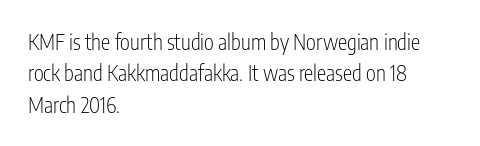
Each row of text sits above clean, open space. Italic? Not at all — the glyphs are vertical. Typeset ragged right — the left edge is the straight one. Each word holds together tightly as a unit, with standard inter-letter gaps. Interline gaps are of average width in this sample.
